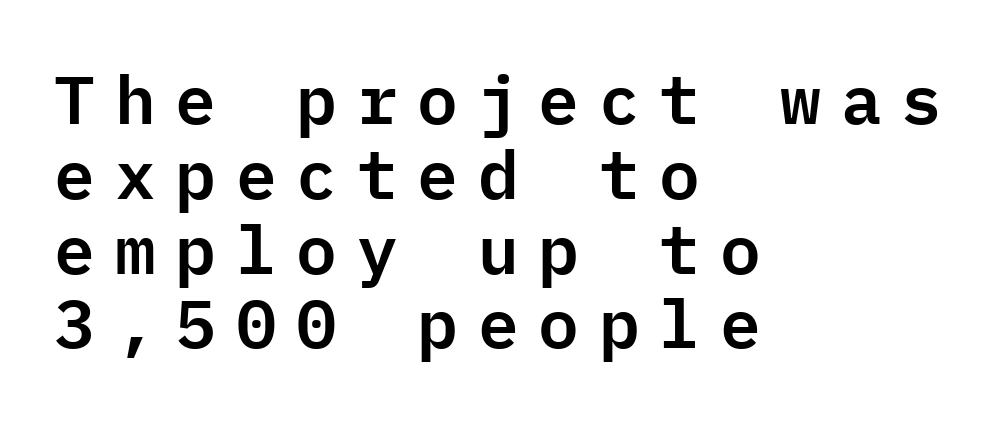
{"serif": "no", "italic": "no", "width": "normal", "stroke_contrast": "low", "x_height": "medium", "monospaced": "yes", "underline": "no", "align": "left", "line_spacing": "tight", "line_spacing_ratio": 1.1, "letter_spacing": "wide", "letter_spacing_em": 0.29, "glyph_px": 68}
